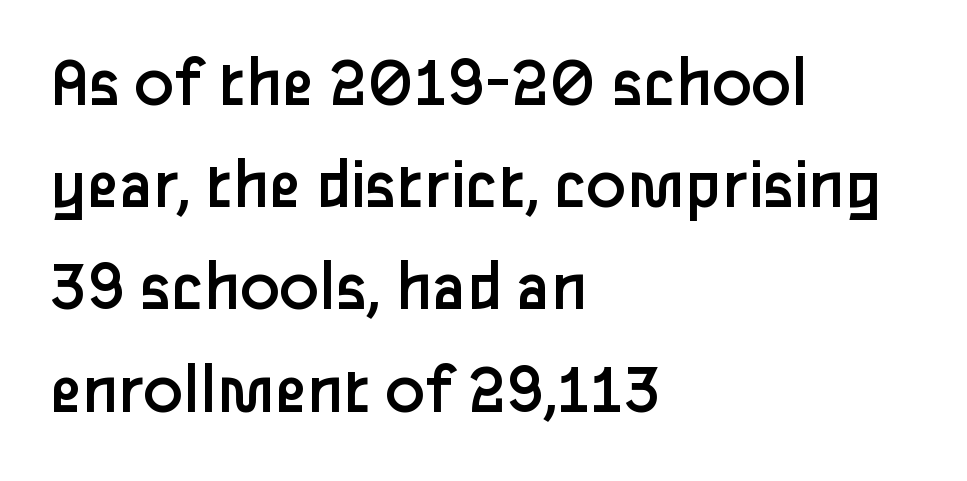
In CSS terms this would be text-align: left. This is the regular roman posture of the typeface. The passage shown is not underscored anywhere. Is this a fixed-width face? No — the glyphs have proportional, varying widths.
